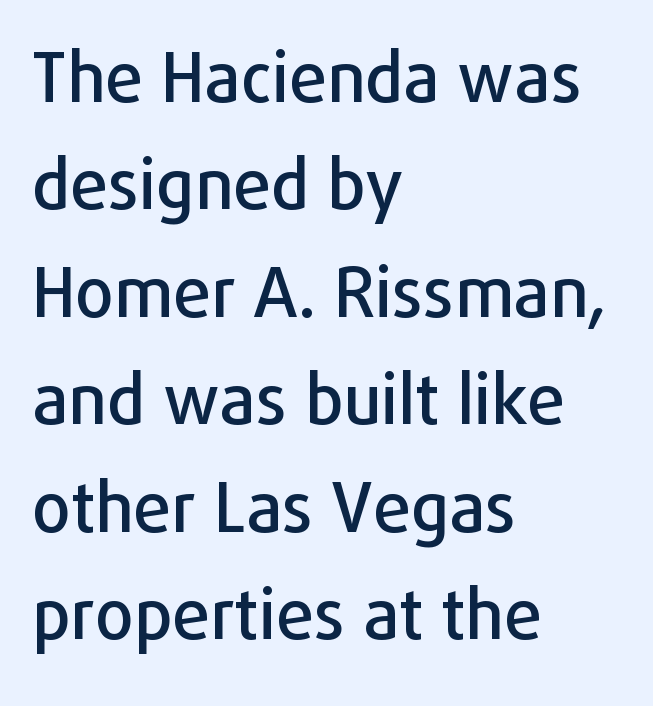
The image shows 68 px sans-serif type, upright; set left-aligned, normal line spacing (1.58x), normal letter spacing, not underlined; low stroke contrast and a medium x-height.
